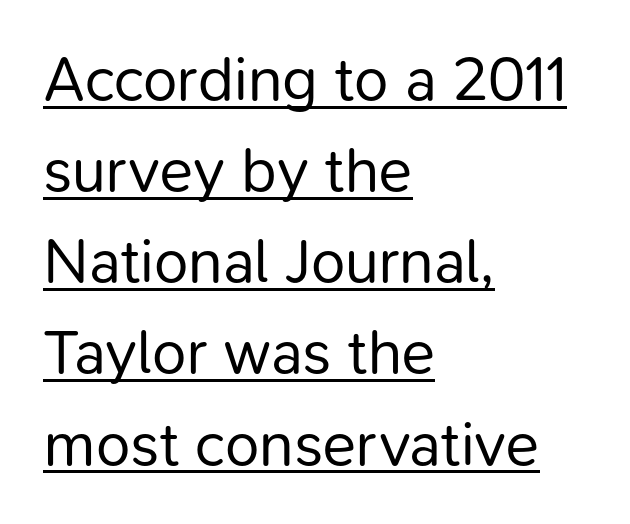
The image shows 62 px regular-weight sans-serif type, upright; set left-aligned, normal line spacing (1.47x), normal letter spacing, underlined; low stroke contrast and a medium x-height.
